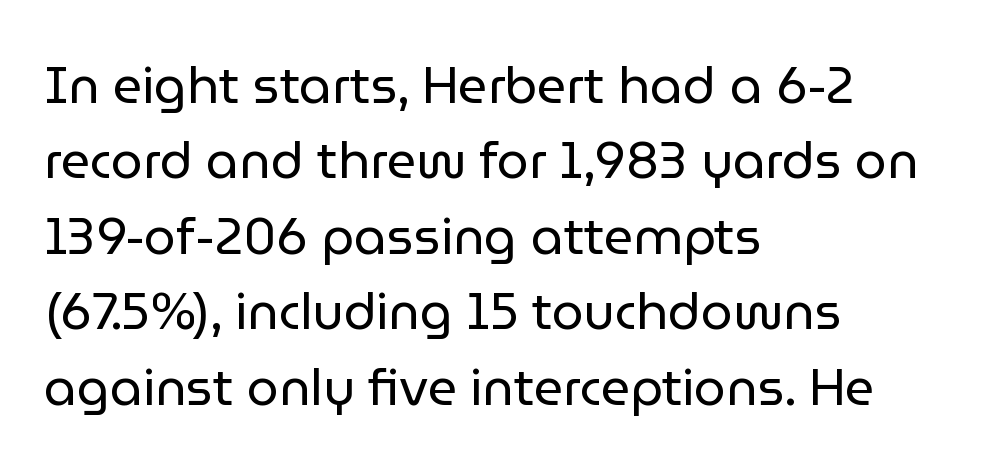
{"serif": "no", "italic": "no", "bold": "no", "weight": "regular", "width": "normal", "stroke_contrast": "low", "x_height": "medium", "monospaced": "no", "underline": "no", "align": "left", "line_spacing": "normal", "line_spacing_ratio": 1.48, "letter_spacing": "normal", "letter_spacing_em": 0.0, "glyph_px": 51}
